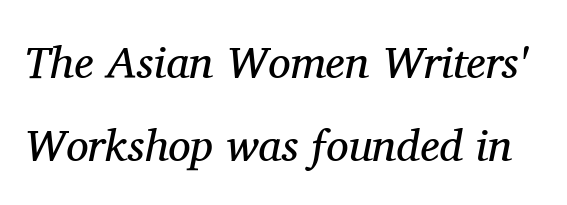
Q: Is the text bold? A: No.
Q: Is the text italic (slanted)? A: Yes, it leans right by about 11 degrees.
Q: Is the typeface a serif or a sans-serif typeface? A: Serif.
Q: Is the text underlined? A: No.
Q: Is the spacing between letters normal or unusually wide? A: Normal.
Q: Width (condensed, normal, or wide)? A: Normal.
Q: Stroke contrast? A: Medium.
Q: x-height? A: Medium.
Q: Monospaced? A: No.
